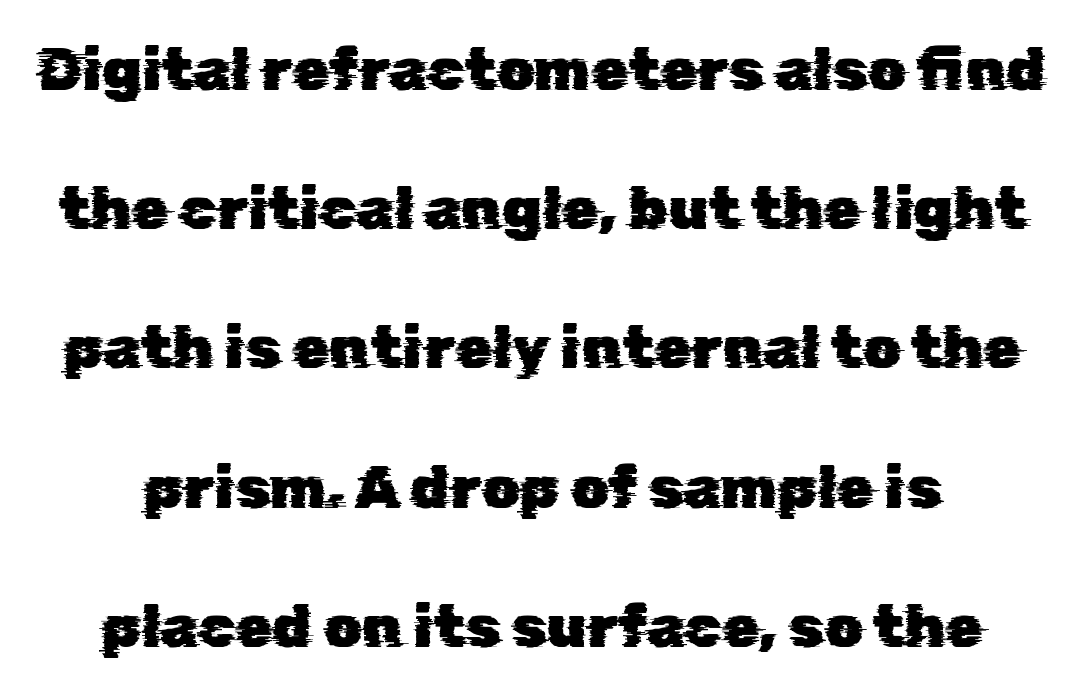
The gap between lines stays unmarked. Do the characters align in a grid? No, the font is proportional. Classification — sans serif. In terms of letterspacing, this is plain default setting. Students, observe: this is what heavily led, spacious text looks like.
